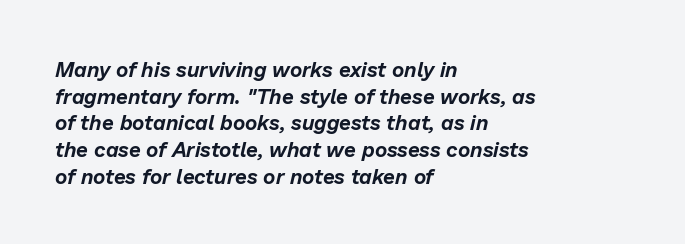
Q: Is the text italic (slanted)? A: Yes, it leans right by about 13 degrees.
Q: Is the text underlined? A: No.
Q: How is the paragraph aligned? A: Left-aligned.
Q: Is the spacing between letters normal or unusually wide? A: Normal.
Q: Is the spacing between lines tight, normal or loose? A: Normal.
